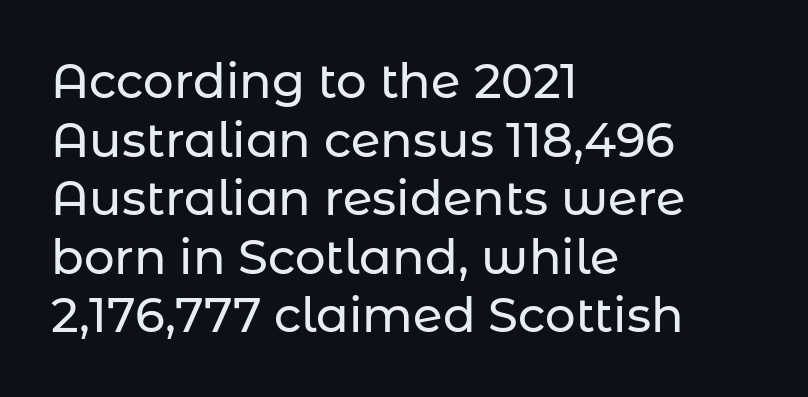
{"serif": "no", "italic": "no", "width": "normal", "stroke_contrast": "low", "x_height": "medium", "monospaced": "no", "underline": "no", "align": "left", "line_spacing_ratio": 1.22, "letter_spacing": "normal", "letter_spacing_em": 0.0, "glyph_px": 48}
